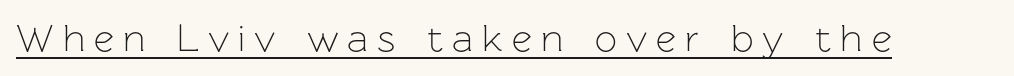
Are there feet on the stems? There aren't — it's a sans. The horizontal fit of the characters is loose and conspicuously gappy. The letters advance in unequal steps, a hallmark of proportional type. Underlined type.
